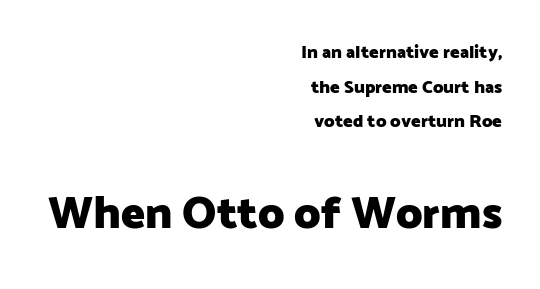
The image shows 45 px heavy sans-serif type, upright; set right-aligned, loose line spacing (1.92x), normal letter spacing, not underlined; the second (bottom) block is 2.5x larger; low stroke contrast and a medium x-height.
